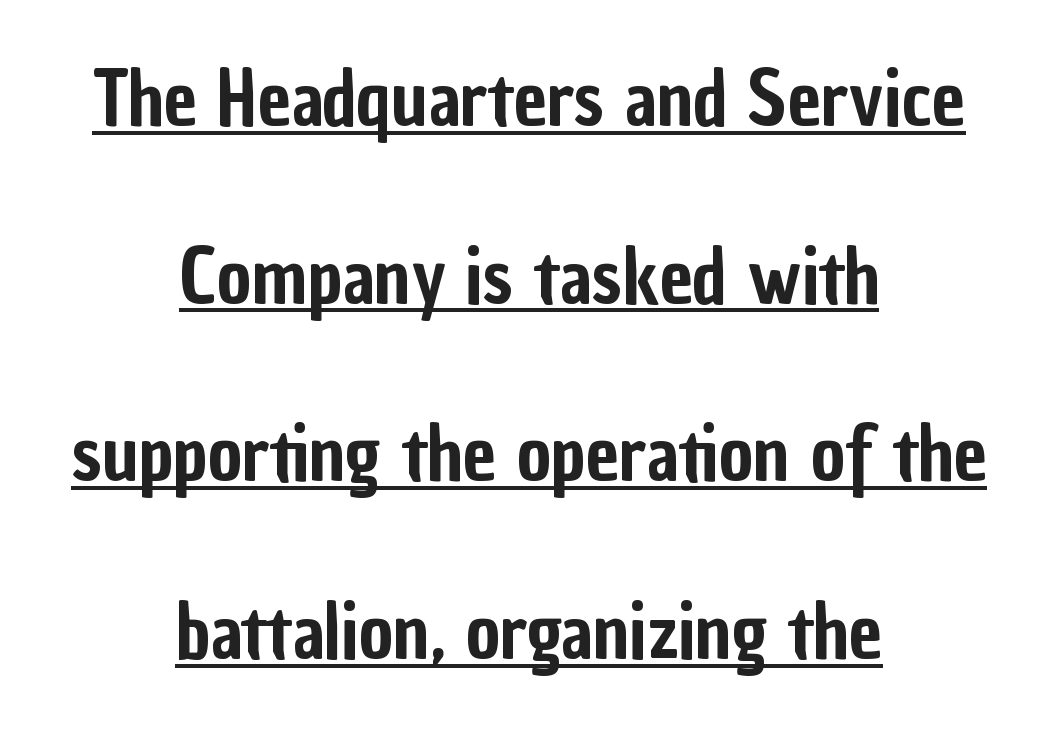
Q: Is the text italic (slanted)? A: No, it is upright.
Q: Is the typeface a serif or a sans-serif typeface? A: Sans-serif.
Q: Is the text underlined? A: Yes.
Q: How is the paragraph aligned? A: Centered.
Q: Is the spacing between letters normal or unusually wide? A: Normal.
Q: Is the spacing between lines tight, normal or loose? A: Loose.
Q: Width (condensed, normal, or wide)? A: Condensed.
Q: Stroke contrast? A: Low.
Q: x-height? A: Medium.
Q: Monospaced? A: No.
